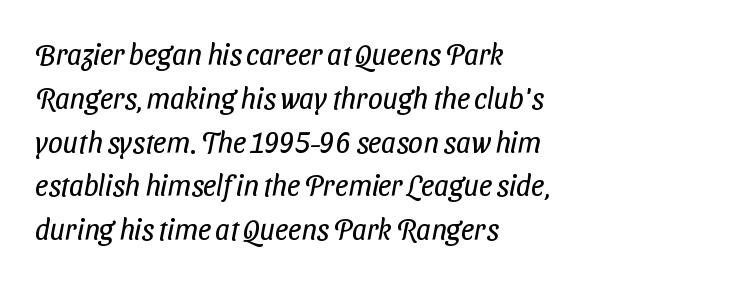
The image shows 29 px regular-weight, condensed sans-serif type; set left-aligned, normal line spacing (1.51x), normal letter spacing, not underlined; low stroke contrast and a medium x-height.
